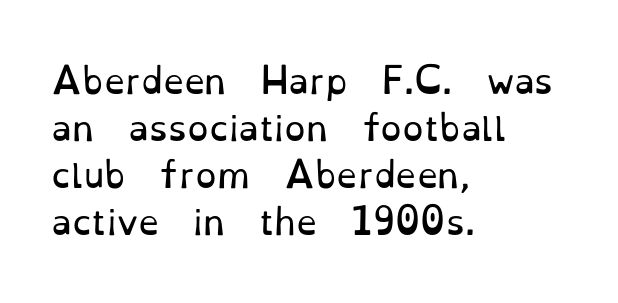
Q: Is the text bold? A: No.
Q: Is the text italic (slanted)? A: No, it is upright.
Q: Is the typeface a serif or a sans-serif typeface? A: Sans-serif.
Q: Is the text underlined? A: No.
Q: How is the paragraph aligned? A: Left-aligned.
Q: Is the spacing between letters normal or unusually wide? A: Normal.
Q: Is the spacing between lines tight, normal or loose? A: Normal.
Q: Width (condensed, normal, or wide)? A: Normal.
Q: Stroke contrast? A: Low.
Q: x-height? A: Small.
Q: Monospaced? A: No.
